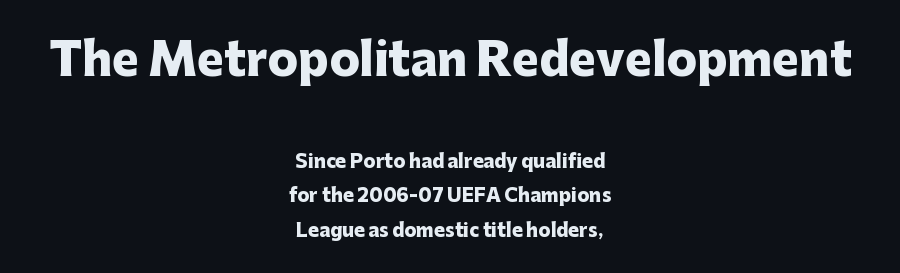
The image shows 45 px heavy sans-serif type, upright; set centered, loose line spacing (1.91x), normal letter spacing, not underlined; the first (top) block is 2.5x larger; low stroke contrast and a medium x-height.
